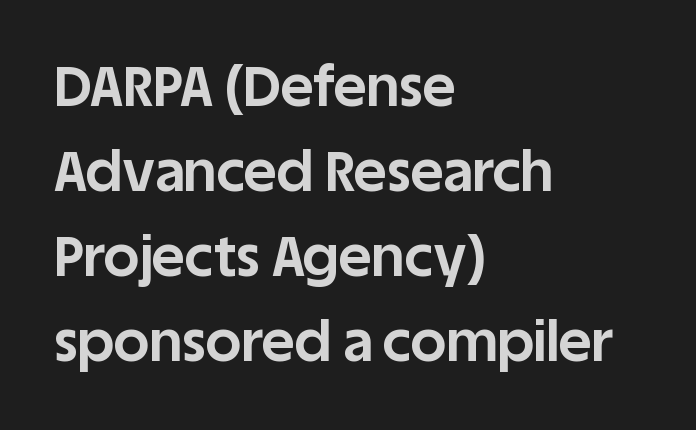
Q: Is the text bold? A: Yes.
Q: Is the text italic (slanted)? A: No, it is upright.
Q: Is the typeface a serif or a sans-serif typeface? A: Sans-serif.
Q: Is the text underlined? A: No.
Q: How is the paragraph aligned? A: Left-aligned.
Q: Is the spacing between letters normal or unusually wide? A: Normal.
Q: Is the spacing between lines tight, normal or loose? A: Normal.
Q: Width (condensed, normal, or wide)? A: Normal.
Q: Stroke contrast? A: Low.
Q: x-height? A: Large.
Q: Monospaced? A: No.
